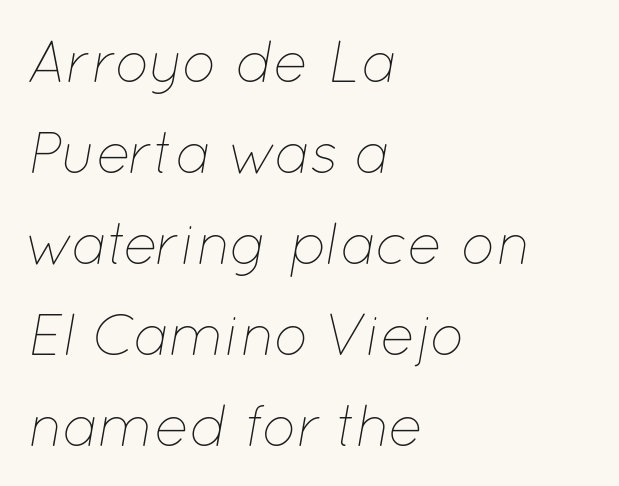
{"italic": "yes", "lean": "right", "slant_degrees": 12, "bold": "no", "weight": "thin", "width": "normal", "stroke_contrast": "low", "x_height": "medium", "monospaced": "no", "underline": "no", "align": "left", "line_spacing": "normal", "line_spacing_ratio": 1.57, "letter_spacing": "normal", "letter_spacing_em": 0.0, "glyph_px": 58}
